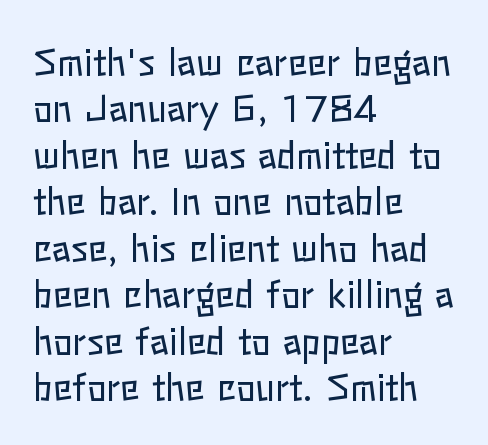
Reading down the column, the eye jumps a familiar distance to each next line. Compared with a typical body face, this is equally light or lighter still. Nope, not italic — everything's standing straight. Descenders are the only things crossing below the line.
